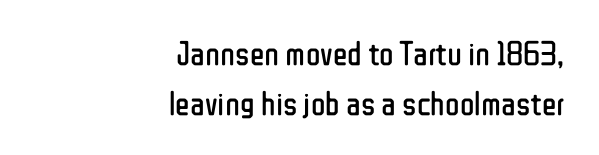
The image shows 34 px regular-weight, condensed sans-serif type, upright; set right-aligned, normal line spacing (1.47x), normal letter spacing, not underlined; low stroke contrast and a medium x-height.
